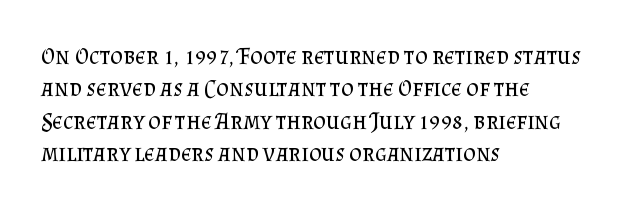
The image shows 24 px text type, upright; set left-aligned, normal line spacing (1.35x), normal letter spacing, not underlined.
